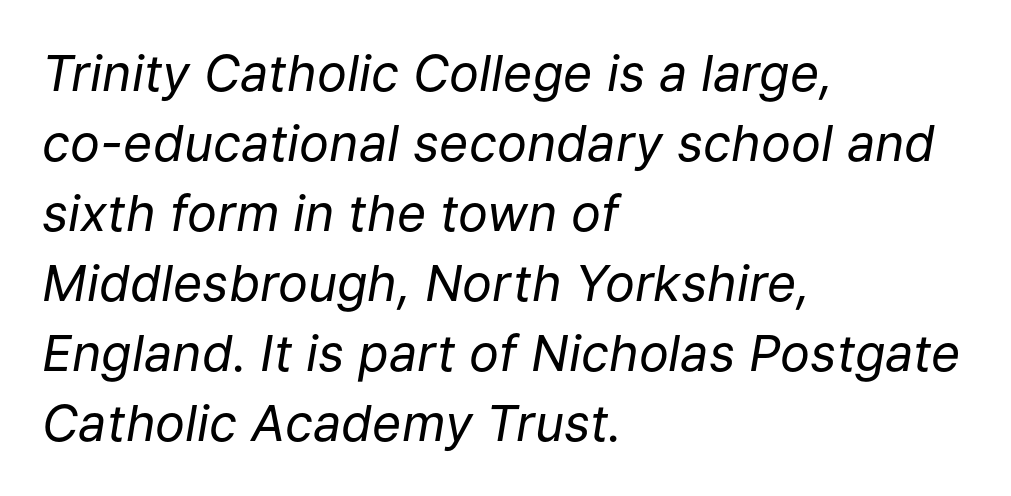
Summary of vertical rhythm: regular, with standard interline spacing. Varying glyph widths throughout — classic text-font behaviour. It's the slanting kind of type. Nothing unusual about the tracking: characters are spaced as the font intends. A classic flush-left, rag-right setting is used for this passage.
